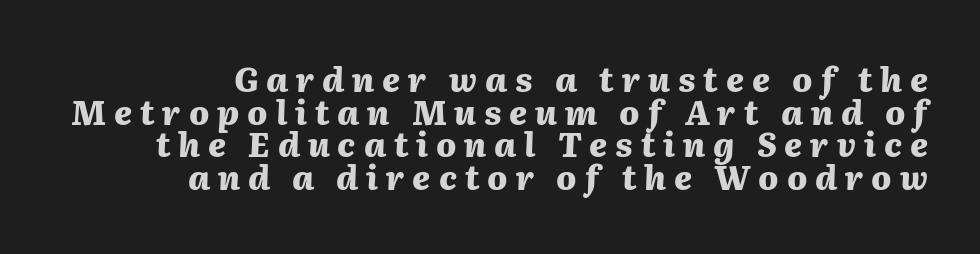
These lines are rendered in a variable-pitch font. Check the space under the baseline: it is left empty. On the weight axis this lands at bold, roughly 700. Visually the block forms a straight wall on the right and a jagged coastline on the left.
